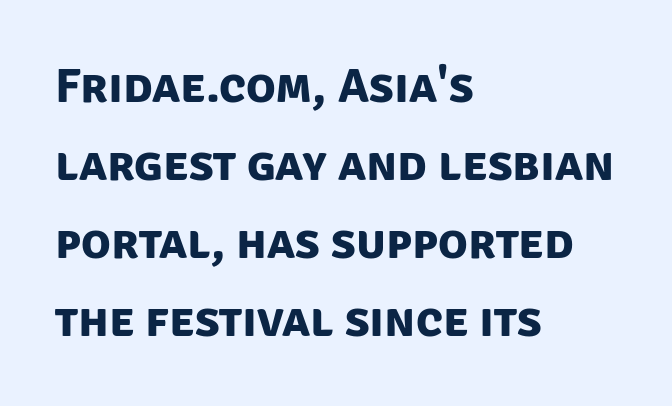
Q: Is the text bold? A: Yes.
Q: Is the typeface a serif or a sans-serif typeface? A: Sans-serif.
Q: Is the text underlined? A: No.
Q: How is the paragraph aligned? A: Left-aligned.
Q: Is the spacing between letters normal or unusually wide? A: Normal.
Q: Is the spacing between lines tight, normal or loose? A: Normal.
Q: Width (condensed, normal, or wide)? A: Normal.
Q: Stroke contrast? A: Low.
Q: x-height? A: Large.
Q: Monospaced? A: No.
